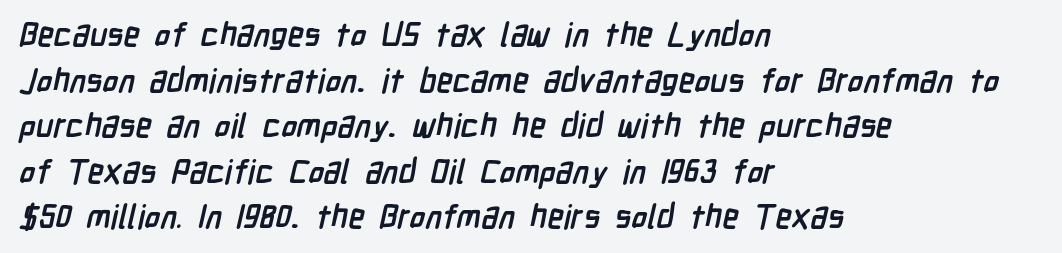
Q: Is the text bold? A: Yes.
Q: Is the typeface a serif or a sans-serif typeface? A: Sans-serif.
Q: Is the text underlined? A: No.
Q: How is the paragraph aligned? A: Left-aligned.
Q: Is the spacing between letters normal or unusually wide? A: Normal.
Q: Is the spacing between lines tight, normal or loose? A: Normal.
Q: Width (condensed, normal, or wide)? A: Condensed.
Q: Stroke contrast? A: Low.
Q: x-height? A: Medium.
Q: Monospaced? A: No.
